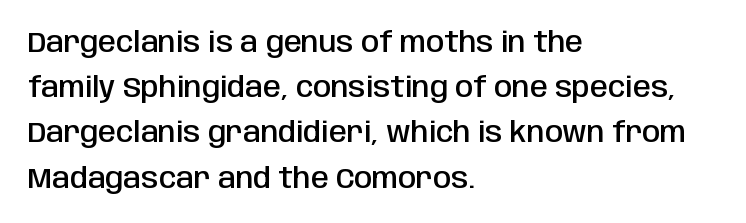
Varying glyph widths throughout — classic text-font behaviour. Horizontally, the lines are justified to the leading edge only. Regarding serifs, this sample does without them. Regular leading.
